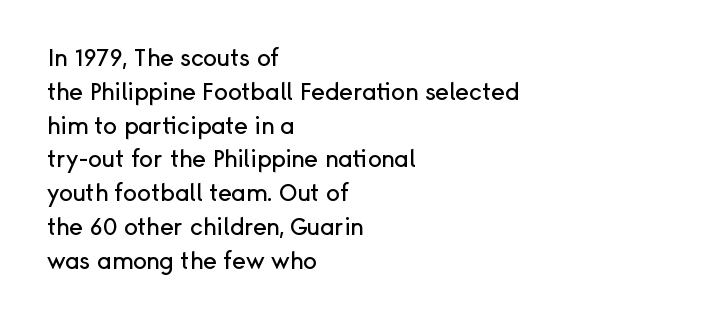
Left-aligned paragraph, ragged on the right. Compared with typical body copy, the letter spacing here is the same. A roman cut, with each character standing at attention. Baseline-to-baseline distance is the conventional proportion of letter height. The string is rendered with underlining switched off.
